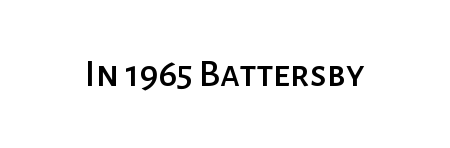
Q: Is the text italic (slanted)? A: No, it is upright.
Q: Is the typeface a serif or a sans-serif typeface? A: Sans-serif.
Q: Is the text underlined? A: No.
Q: Is the spacing between letters normal or unusually wide? A: Normal.
Q: Width (condensed, normal, or wide)? A: Normal.
Q: Stroke contrast? A: Low.
Q: x-height? A: Medium.
Q: Monospaced? A: No.
